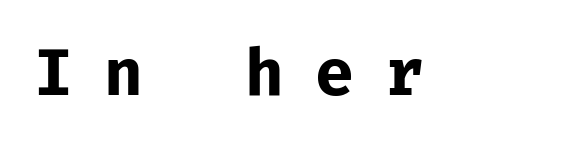
The passage shown is typed in a monospace face where columns stay perfectly aligned. The face used here has the dense, thick strokes of a bold. Check where the strokes stop: nothing finishes them off — pure sans. Clear beneath every line of the passage.
